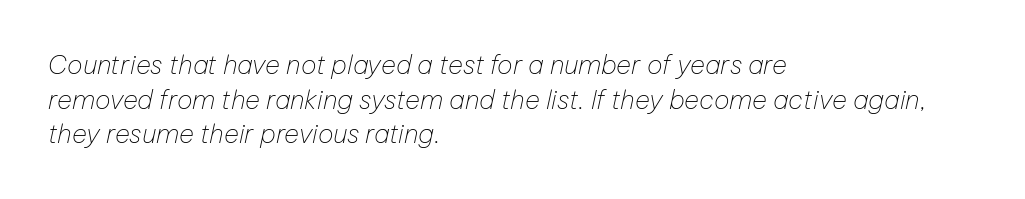
Q: Is the text bold? A: No.
Q: Is the text italic (slanted)? A: Yes, it leans right by about 12 degrees.
Q: Is the text underlined? A: No.
Q: How is the paragraph aligned? A: Left-aligned.
Q: Is the spacing between letters normal or unusually wide? A: Normal.
Q: Is the spacing between lines tight, normal or loose? A: Normal.
